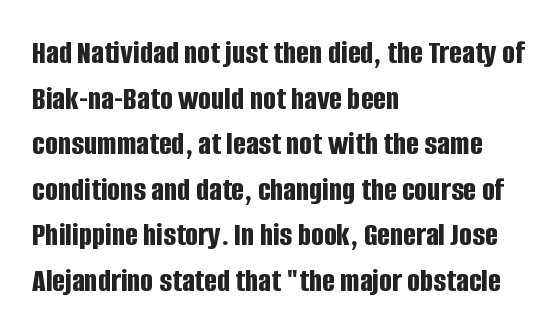
{"serif": "no", "italic": "no", "bold": "yes", "weight": "bold", "width": "condensed", "stroke_contrast": "low", "x_height": "large", "monospaced": "no", "underline": "no", "align": "left", "line_spacing": "normal", "line_spacing_ratio": 1.34, "letter_spacing": "normal", "letter_spacing_em": 0.0, "glyph_px": 34}
